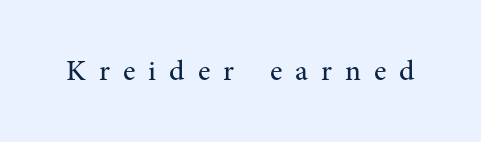
Q: Is the text bold? A: No.
Q: Is the text italic (slanted)? A: No, it is upright.
Q: Is the typeface a serif or a sans-serif typeface? A: Serif.
Q: Is the text underlined? A: No.
Q: Is the spacing between letters normal or unusually wide? A: Unusually wide.
Q: Width (condensed, normal, or wide)? A: Normal.
Q: Stroke contrast? A: Medium.
Q: x-height? A: Medium.
Q: Monospaced? A: No.
